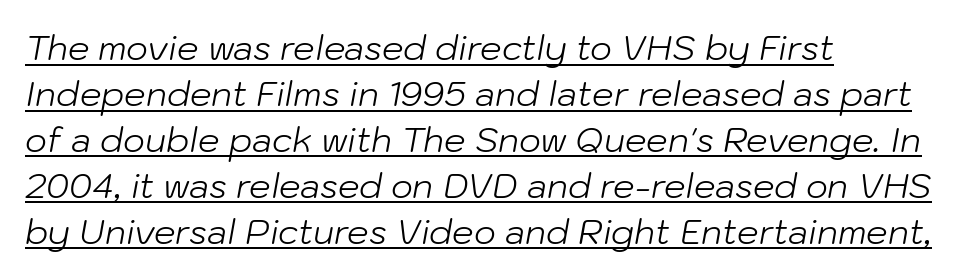
Q: Is the text bold? A: No.
Q: Is the text italic (slanted)? A: Yes, it leans right by about 10 degrees.
Q: Is the text underlined? A: Yes.
Q: How is the paragraph aligned? A: Left-aligned.
Q: Is the spacing between letters normal or unusually wide? A: Normal.
Q: Is the spacing between lines tight, normal or loose? A: Normal.
Q: Width (condensed, normal, or wide)? A: Normal.
Q: Stroke contrast? A: Low.
Q: x-height? A: Medium.
Q: Monospaced? A: No.
